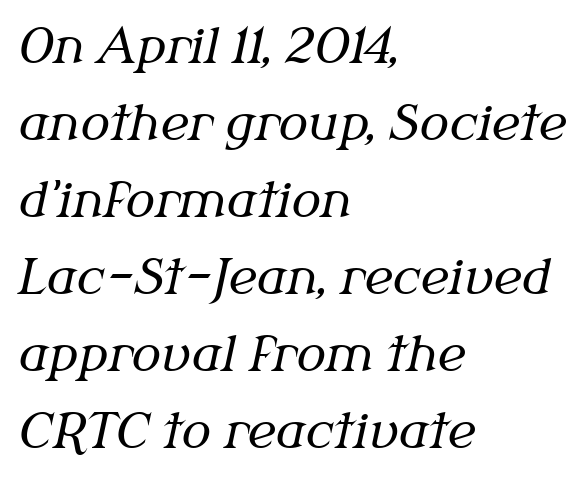
Q: Is the text bold? A: No.
Q: Is the text italic (slanted)? A: Yes, it leans right by about 12 degrees.
Q: Is the typeface a serif or a sans-serif typeface? A: Serif.
Q: Is the text underlined? A: No.
Q: How is the paragraph aligned? A: Left-aligned.
Q: Is the spacing between letters normal or unusually wide? A: Normal.
Q: Is the spacing between lines tight, normal or loose? A: Normal.
Q: Width (condensed, normal, or wide)? A: Normal.
Q: Stroke contrast? A: Medium.
Q: x-height? A: Medium.
Q: Monospaced? A: No.
